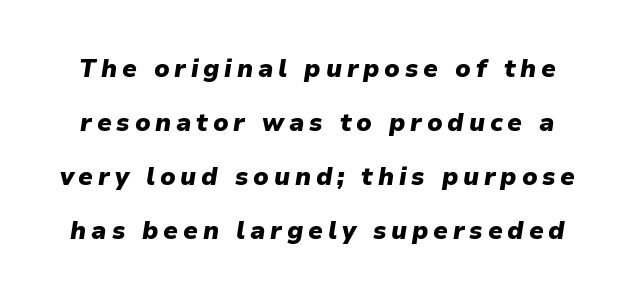
Heavy-handed strokes throughout: this text is bold. Would a proofreader flag this as italicized? Yes. Regarding leading, the lines here are spaced well apart. Has an underline been added? It has not.
